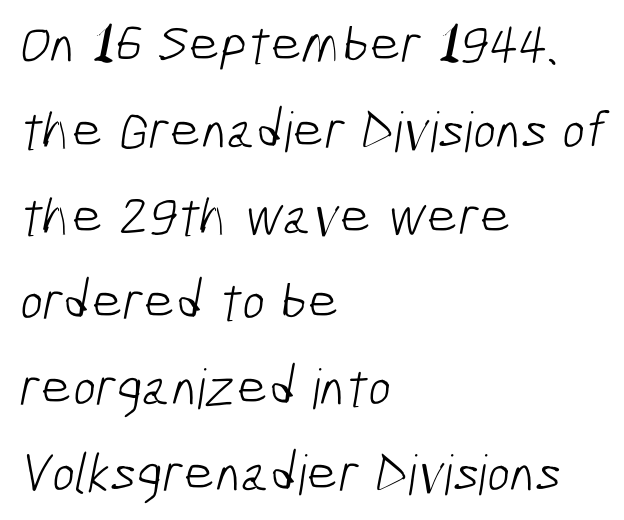
Q: Is the text bold? A: No.
Q: Is the typeface a serif or a sans-serif typeface? A: Sans-serif.
Q: Is the text underlined? A: No.
Q: How is the paragraph aligned? A: Left-aligned.
Q: Is the spacing between letters normal or unusually wide? A: Normal.
Q: Is the spacing between lines tight, normal or loose? A: Normal.
Q: Width (condensed, normal, or wide)? A: Condensed.
Q: Stroke contrast? A: Low.
Q: x-height? A: Medium.
Q: Monospaced? A: No.
